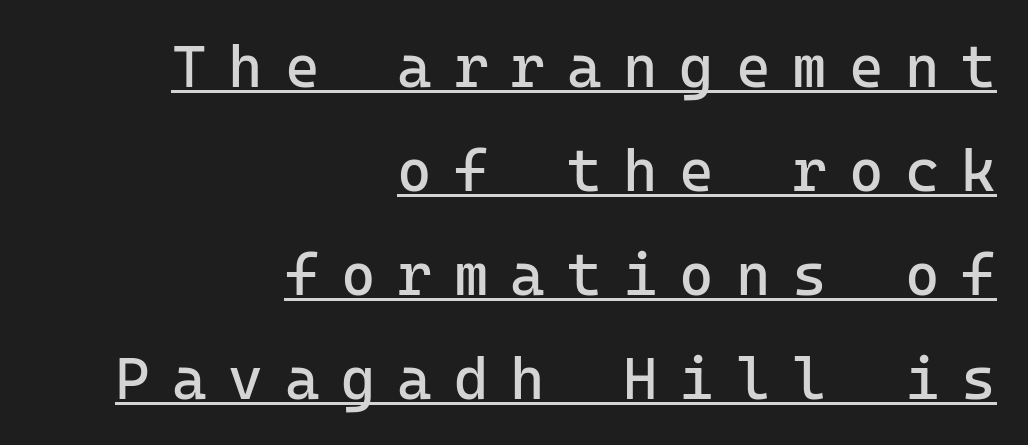
{"serif": "no", "italic": "no", "bold": "no", "weight": "regular", "width": "normal", "stroke_contrast": "low", "x_height": "medium", "monospaced": "yes", "underline": "yes", "align": "right", "line_spacing_ratio": 1.76, "letter_spacing": "wide", "letter_spacing_em": 0.37, "glyph_px": 59}
